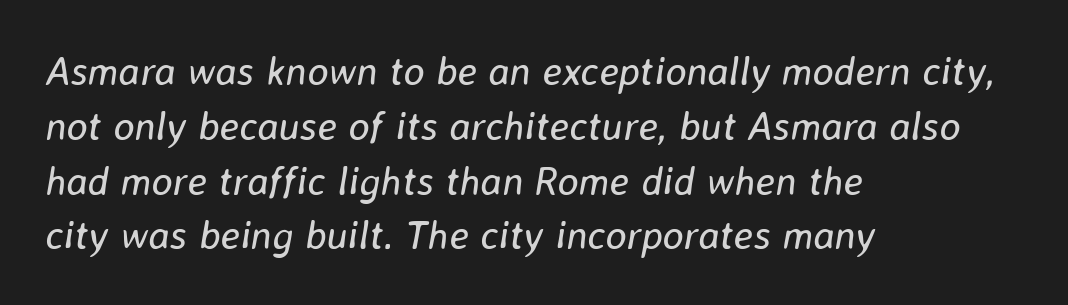
A student would call this left alignment; a typographer would say flush left, rag right. Each stroke keeps to a modest, everyday thickness or less. Do the characters align in a grid? No, the font is proportional. The rendering applies a slant to the glyphs. Summary of vertical rhythm: regular, with standard interline spacing.
